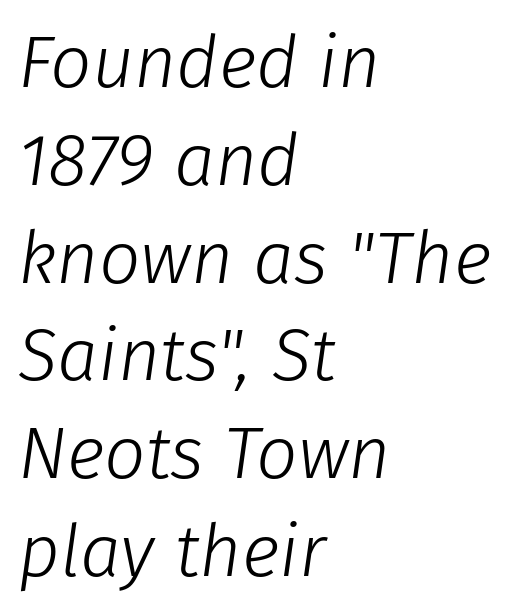
The image shows 73 px light type, italic (leaning right); set left-aligned, normal line spacing (1.34x), normal letter spacing, not underlined; low stroke contrast and a medium x-height.
